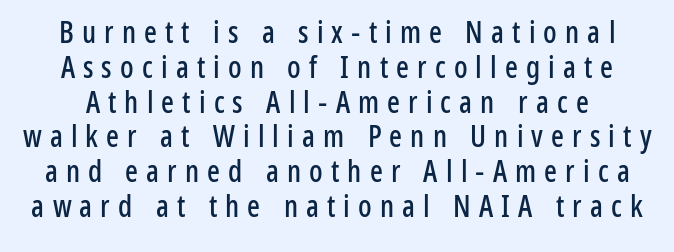
{"serif": "no", "italic": "no", "width": "condensed", "stroke_contrast": "low", "x_height": "medium", "monospaced": "no", "underline": "no", "line_spacing_ratio": 1.16, "letter_spacing": "wide", "letter_spacing_em": 0.27, "glyph_px": 30}
